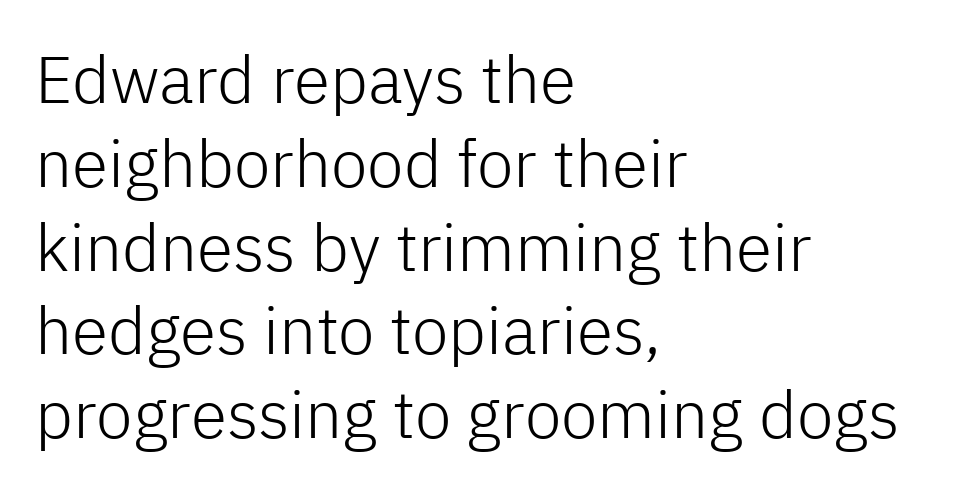
Italic: no, the glyphs are upright roman. Observe the absence of serifs on each vertical stroke in this sample. The line texture is even and compact thanks to regular tracking. Successive baselines arrive at the customary interval. The compositor pushed each line to the left boundary.
